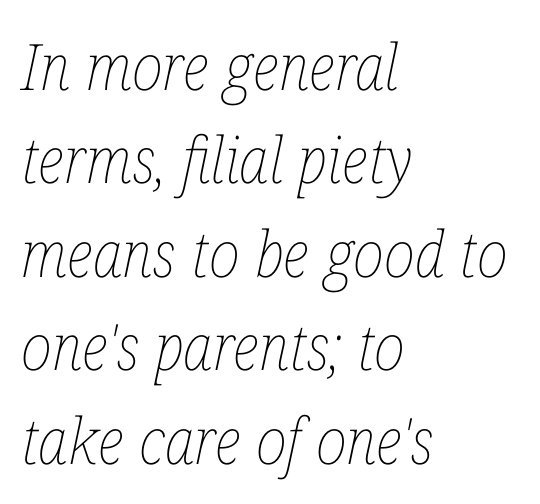
Q: Is the text bold? A: No.
Q: Is the text italic (slanted)? A: Yes, it leans right by about 12 degrees.
Q: Is the text underlined? A: No.
Q: How is the paragraph aligned? A: Left-aligned.
Q: Is the spacing between letters normal or unusually wide? A: Normal.
Q: Is the spacing between lines tight, normal or loose? A: Normal.
Q: Width (condensed, normal, or wide)? A: Condensed.
Q: Stroke contrast? A: Low.
Q: x-height? A: Medium.
Q: Monospaced? A: No.
